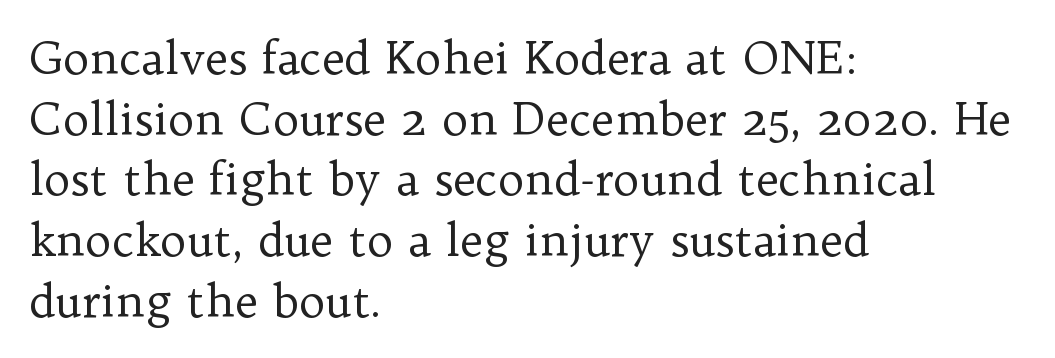
{"serif": "yes", "italic": "no", "bold": "no", "weight": "regular", "width": "normal", "stroke_contrast": "low", "x_height": "medium", "monospaced": "no", "underline": "no", "align": "left", "line_spacing": "normal", "line_spacing_ratio": 1.35, "letter_spacing": "normal", "letter_spacing_em": 0.0, "glyph_px": 45}
